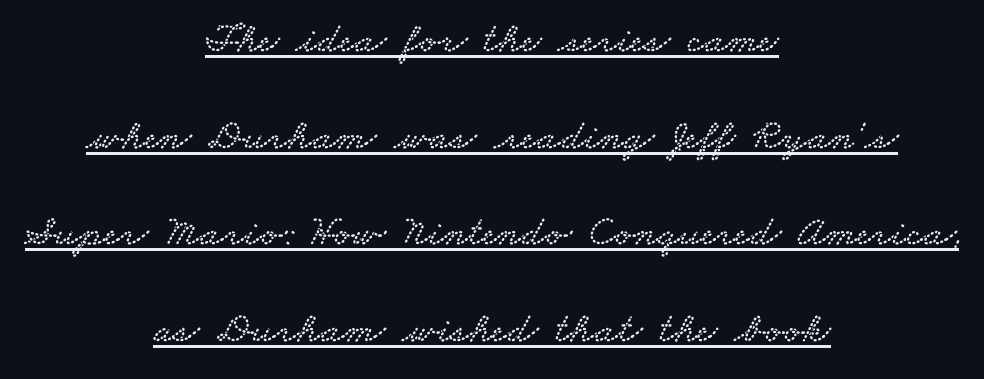
The leading is generous, giving the passage an open texture. The face used here is proportionally spaced, like ordinary book or web type. The typesetter chose a symmetrical, centered arrangement here. Unlike a clean sans, this face finishes its strokes with serifs.
